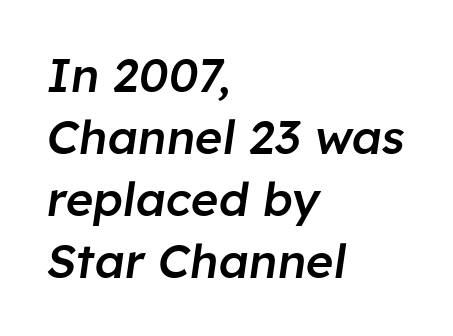
Q: Is the text bold? A: Semi-bold.
Q: Is the text italic (slanted)? A: Yes, it leans right by about 8 degrees.
Q: Is the text underlined? A: No.
Q: How is the paragraph aligned? A: Left-aligned.
Q: Is the spacing between letters normal or unusually wide? A: Normal.
Q: Is the spacing between lines tight, normal or loose? A: Normal.
Q: Width (condensed, normal, or wide)? A: Normal.
Q: Stroke contrast? A: Low.
Q: x-height? A: Medium.
Q: Monospaced? A: No.
